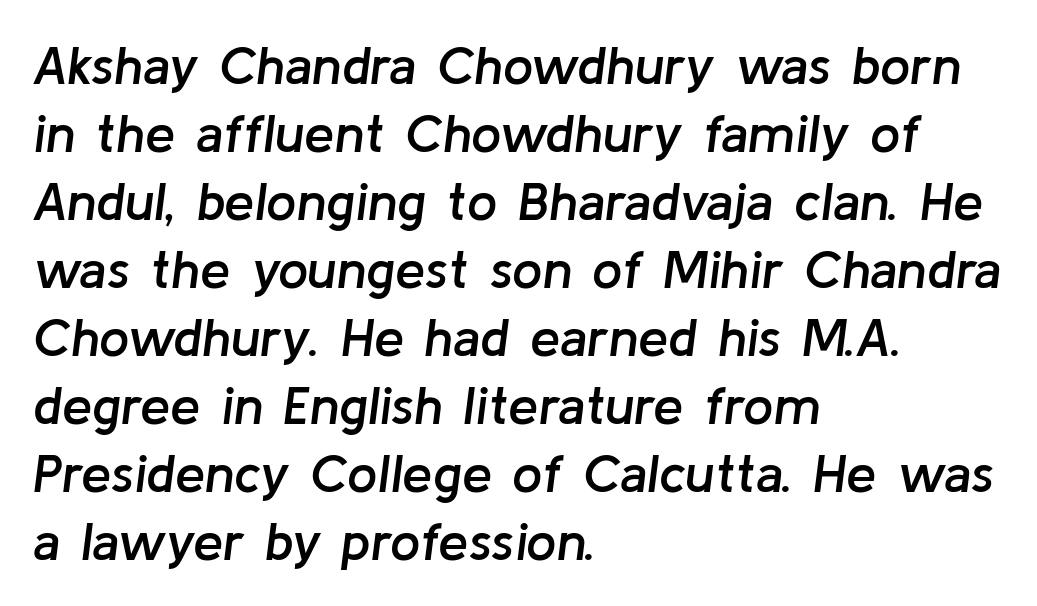
{"italic": "yes", "lean": "right", "slant_degrees": 8, "bold": "semi", "weight": "semibold", "width": "normal", "stroke_contrast": "low", "x_height": "medium", "monospaced": "no", "underline": "no", "align": "left", "line_spacing": "normal", "line_spacing_ratio": 1.26, "letter_spacing": "normal", "letter_spacing_em": 0.0, "glyph_px": 54}
